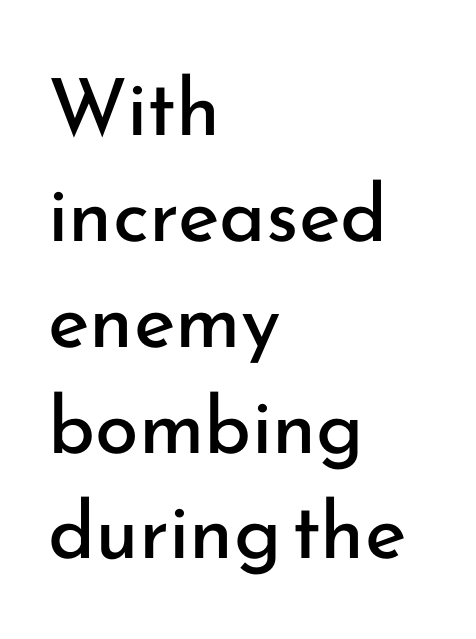
The image shows 79 px regular-weight sans-serif type, upright; set left-aligned, normal line spacing (1.34x), normal letter spacing, not underlined; low stroke contrast and a small x-height.
